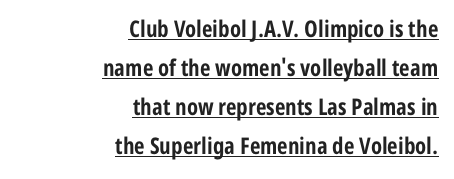
Q: Is the text bold? A: Yes.
Q: Is the text italic (slanted)? A: No, it is upright.
Q: Is the text underlined? A: Yes.
Q: How is the paragraph aligned? A: Right-aligned.
Q: Is the spacing between letters normal or unusually wide? A: Normal.
Q: Is the spacing between lines tight, normal or loose? A: Normal.
